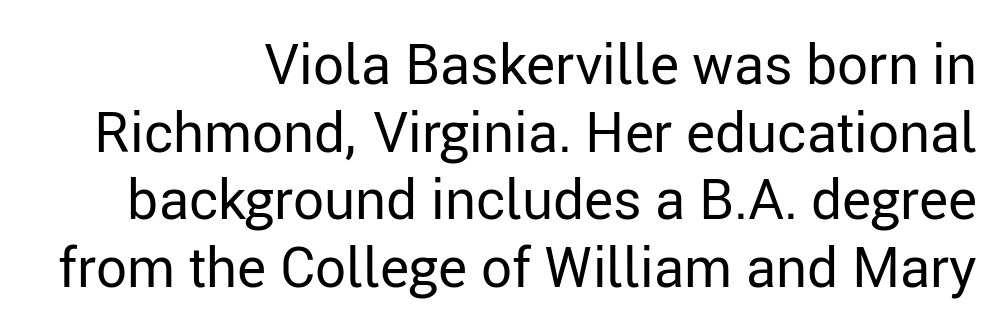
Q: Is the text bold? A: No.
Q: Is the text italic (slanted)? A: No, it is upright.
Q: Is the typeface a serif or a sans-serif typeface? A: Sans-serif.
Q: Is the text underlined? A: No.
Q: How is the paragraph aligned? A: Right-aligned.
Q: Is the spacing between letters normal or unusually wide? A: Normal.
Q: Width (condensed, normal, or wide)? A: Normal.
Q: Stroke contrast? A: Low.
Q: x-height? A: Medium.
Q: Monospaced? A: No.
